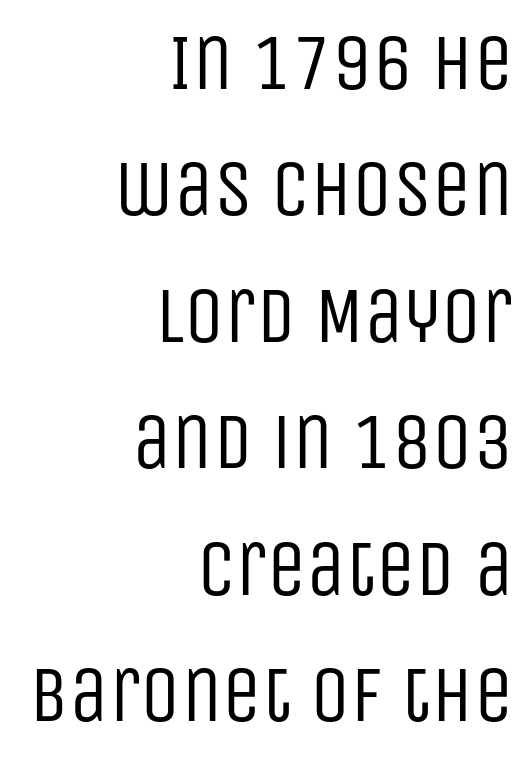
This is roman type, the default non-slanted kind. Quick note: underline off. No chunkiness to these letters — they're not bold. The lines sit at an ordinary, default distance from one another. Visually the block forms a straight wall on the right and a jagged coastline on the left.
